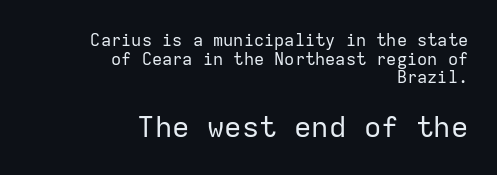
Q: Is the text bold? A: No.
Q: Is the text italic (slanted)? A: No, it is upright.
Q: Is the typeface a serif or a sans-serif typeface? A: Sans-serif.
Q: Is the text underlined? A: No.
Q: How is the paragraph aligned? A: Right-aligned.
Q: Is the spacing between letters normal or unusually wide? A: Normal.
Q: Is the spacing between lines tight, normal or loose? A: Tight.
Q: Which block of text is set in a larger size, the first (top) or the second (bottom)? A: The second (bottom) one.
Q: Width (condensed, normal, or wide)? A: Normal.
Q: Stroke contrast? A: Low.
Q: x-height? A: Medium.
Q: Monospaced? A: Yes.
